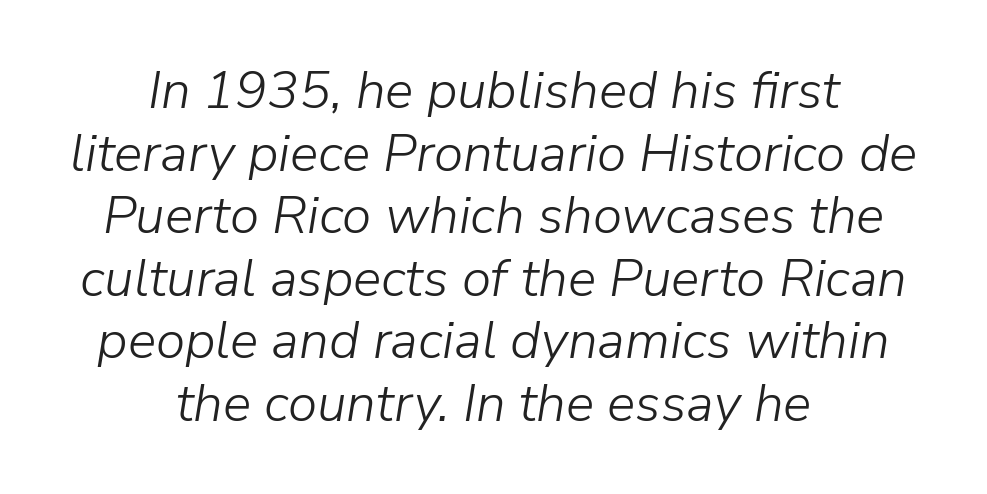
The image shows 53 px light type, italic (leaning right); set centered, line spacing 1.18x, normal letter spacing, not underlined; low stroke contrast and a medium x-height.
